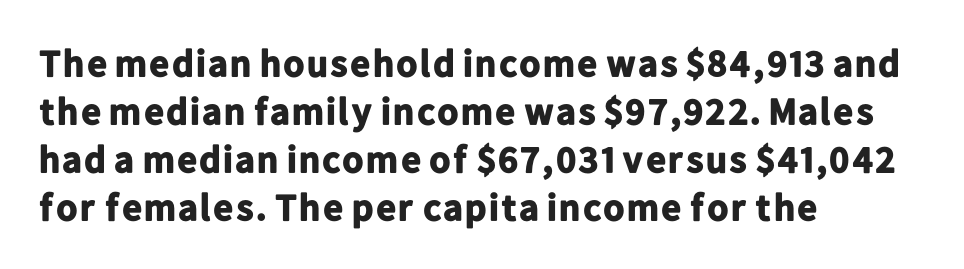
{"serif": "no", "italic": "no", "bold": "yes", "weight": "bold", "width": "normal", "stroke_contrast": "low", "x_height": "medium", "monospaced": "no", "underline": "no", "align": "left", "line_spacing": "normal", "line_spacing_ratio": 1.26, "letter_spacing": "normal", "letter_spacing_em": 0.0, "glyph_px": 38}
